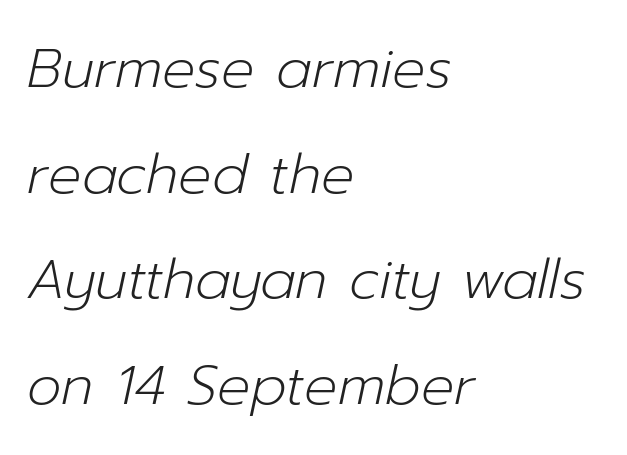
Q: Is the text bold? A: No.
Q: Is the text italic (slanted)? A: Yes, it leans right by about 12 degrees.
Q: Is the text underlined? A: No.
Q: How is the paragraph aligned? A: Left-aligned.
Q: Is the spacing between letters normal or unusually wide? A: Normal.
Q: Is the spacing between lines tight, normal or loose? A: Loose.
Q: Width (condensed, normal, or wide)? A: Normal.
Q: Stroke contrast? A: Low.
Q: x-height? A: Medium.
Q: Monospaced? A: No.
